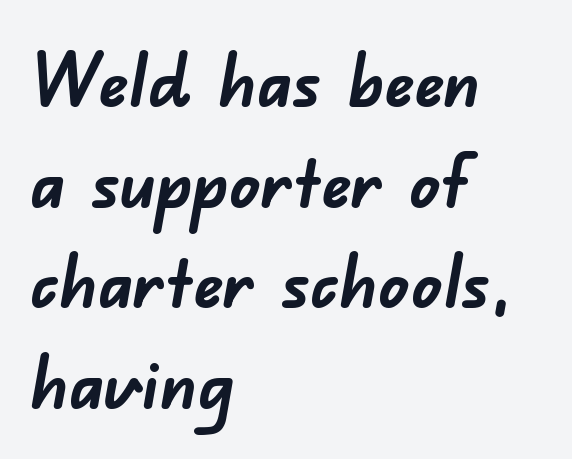
Q: Is the text bold? A: Yes.
Q: Is the typeface a serif or a sans-serif typeface? A: Sans-serif.
Q: Is the text underlined? A: No.
Q: How is the paragraph aligned? A: Left-aligned.
Q: Is the spacing between letters normal or unusually wide? A: Normal.
Q: Is the spacing between lines tight, normal or loose? A: Normal.
Q: Width (condensed, normal, or wide)? A: Normal.
Q: Stroke contrast? A: Low.
Q: x-height? A: Small.
Q: Monospaced? A: No.
